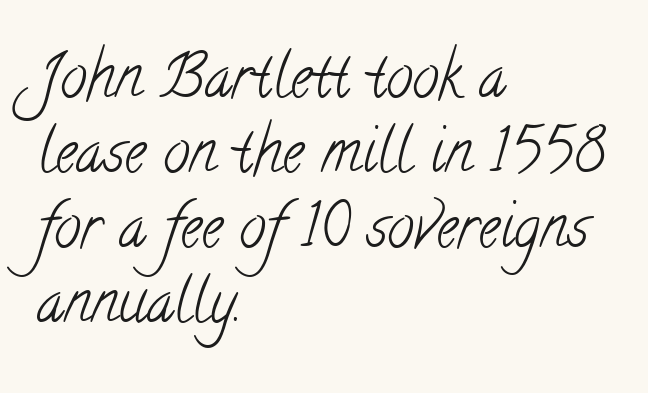
Q: Is the text bold? A: No.
Q: Is the typeface a serif or a sans-serif typeface? A: Serif.
Q: Is the text underlined? A: No.
Q: How is the paragraph aligned? A: Left-aligned.
Q: Is the spacing between letters normal or unusually wide? A: Normal.
Q: Is the spacing between lines tight, normal or loose? A: Normal.
Q: Width (condensed, normal, or wide)? A: Condensed.
Q: Stroke contrast? A: Low.
Q: x-height? A: Small.
Q: Monospaced? A: No.
